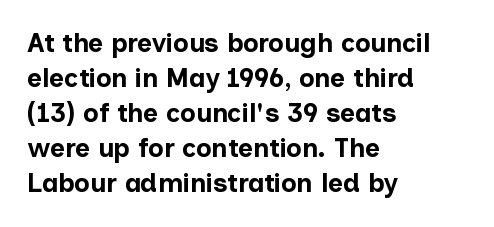
Q: Is the text bold? A: Yes.
Q: Is the text italic (slanted)? A: No, it is upright.
Q: Is the text underlined? A: No.
Q: How is the paragraph aligned? A: Left-aligned.
Q: Is the spacing between letters normal or unusually wide? A: Normal.
Q: Is the spacing between lines tight, normal or loose? A: Normal.
